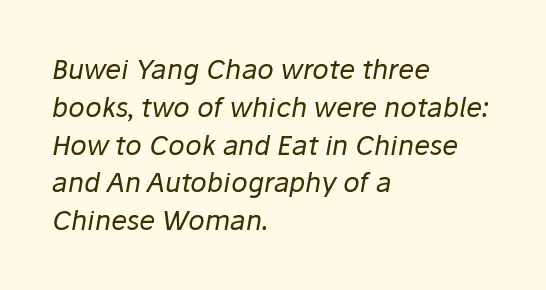
The image shows 27 px text type, italic (leaning right); set left-aligned, normal line spacing (1.4x), normal letter spacing, not underlined.
